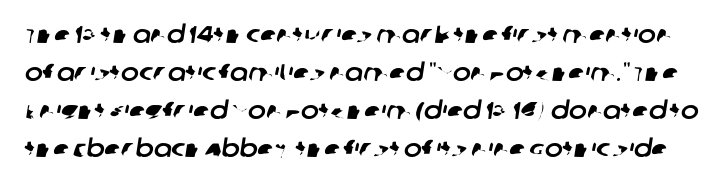
Q: Is the text underlined? A: No.
Q: Is the spacing between letters normal or unusually wide? A: Normal.
Q: Is the spacing between lines tight, normal or loose? A: Normal.
